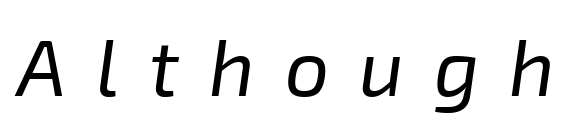
The image shows 79 px regular-weight type, italic (leaning right); set unusually wide letter spacing (+0.38 em), not underlined; low stroke contrast and a medium x-height.
